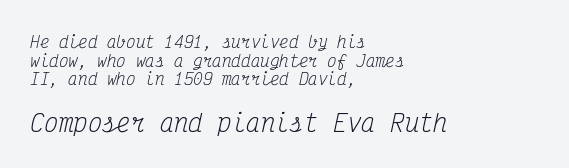
The image shows 24 px text type, italic (leaning right); set left-aligned, line spacing 1.16x, normal letter spacing, not underlined; the second (bottom) block is 1.5x larger.
